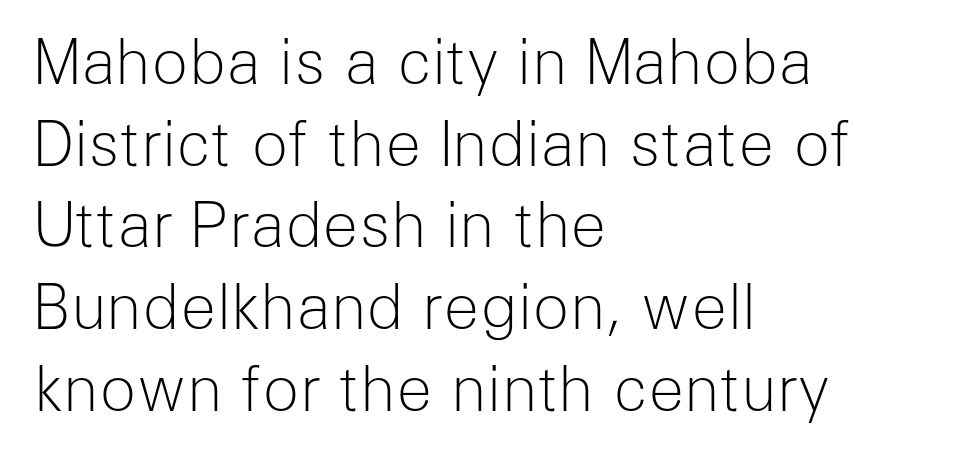
The image shows 61 px light sans-serif type, upright; set left-aligned, normal line spacing (1.34x), normal letter spacing, not underlined; low stroke contrast and a medium x-height.
